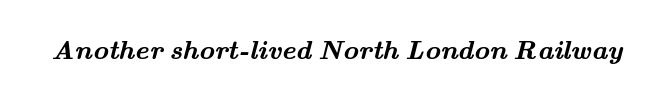
Thick stems and heavy bowls — unmistakably bold. The specimen omits any rule beneath the text block's lines. How are the letters spaced? Ordinarily, with no added tracking.
